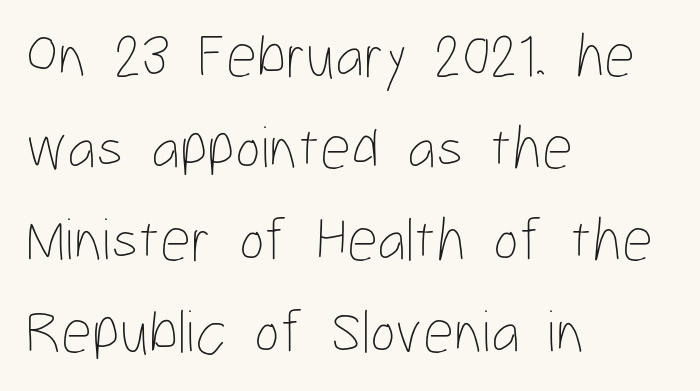
{"italic": "no", "bold": "no", "weight": "thin", "width": "condensed", "stroke_contrast": "low", "x_height": "medium", "monospaced": "no", "underline": "no", "align": "left", "line_spacing": "normal", "line_spacing_ratio": 1.51, "letter_spacing": "normal", "letter_spacing_em": 0.0, "glyph_px": 61}
